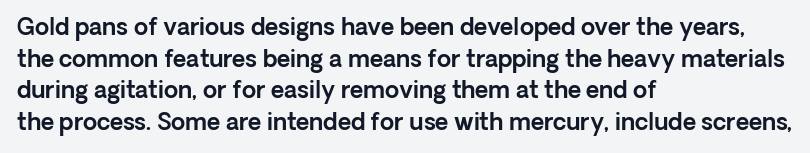
{"italic": "no", "underline": "no", "align": "left", "line_spacing": "normal", "line_spacing_ratio": 1.37, "letter_spacing": "normal", "letter_spacing_em": 0.0, "glyph_px": 23}
